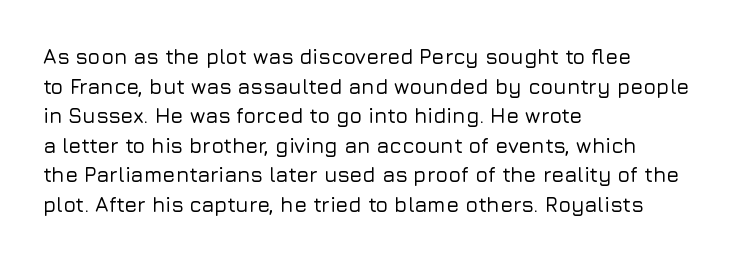
Caption: standard tracking, unaltered. Only glyphs here, with clear space below each row. The line-height multiplier appears to be the usual default. The typography opts for an upright posture over an oblique one. A student would call this left alignment; a typographer would say flush left, rag right.
